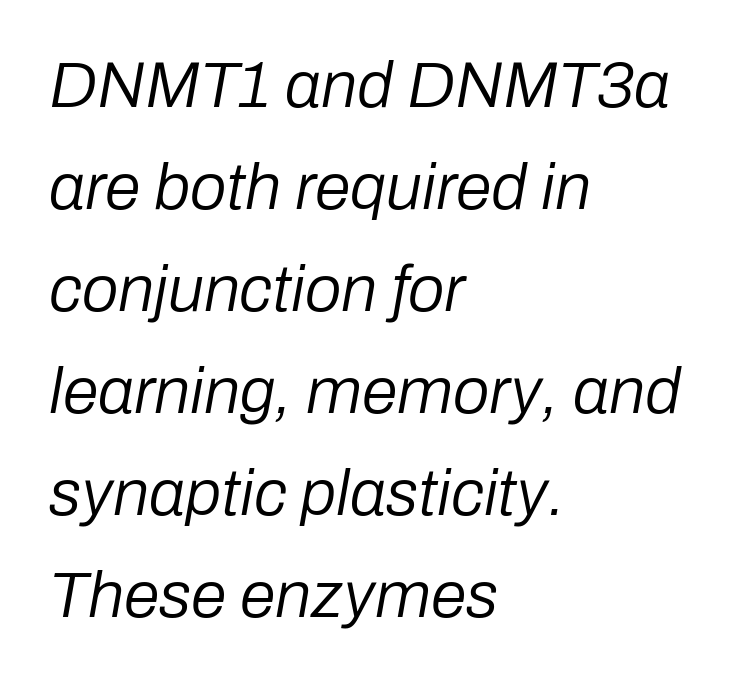
The face used here has a pronounced slope to its letters. The font is comparable to plain body text, perhaps lighter. How would I describe the line gaps? Plain and ordinary. These lines keep a tight, regular rhythm from letter to letter. All the whitespace from short lines collects on the right.
